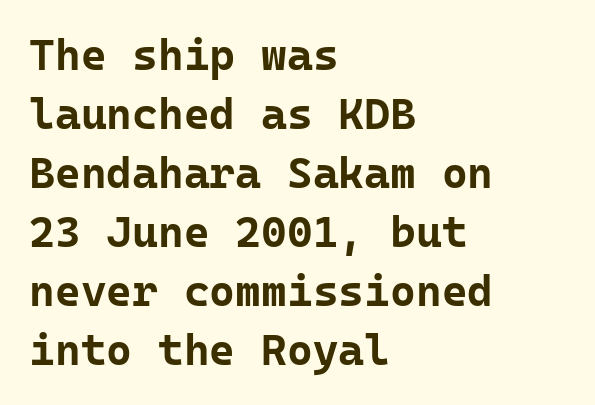
Q: Is the text bold? A: Yes.
Q: Is the text italic (slanted)? A: No, it is upright.
Q: Is the typeface a serif or a sans-serif typeface? A: Sans-serif.
Q: Is the text underlined? A: No.
Q: How is the paragraph aligned? A: Left-aligned.
Q: Is the spacing between letters normal or unusually wide? A: Normal.
Q: Is the spacing between lines tight, normal or loose? A: Normal.
Q: Width (condensed, normal, or wide)? A: Normal.
Q: Stroke contrast? A: Low.
Q: x-height? A: Medium.
Q: Monospaced? A: Yes.
